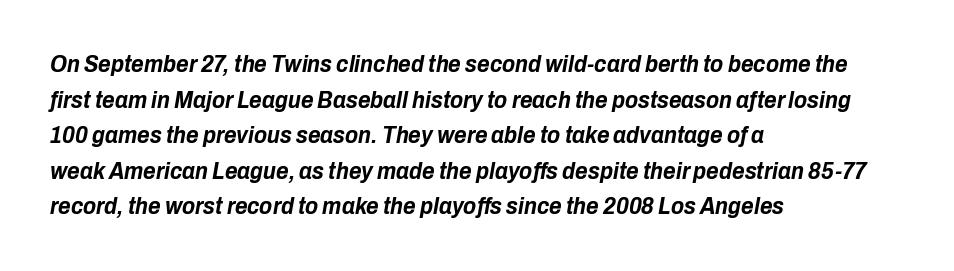
The rendering applies a slant to the glyphs. Beneath every word, the page is bare. Chunky letters — that's bold for sure. Default kerning and tracking; the words read as compact shapes. Reading down the column, the eye jumps a familiar distance to each next line.
